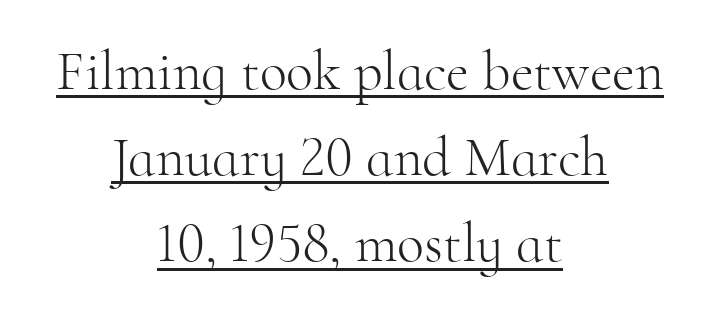
{"serif": "yes", "italic": "no", "bold": "no", "weight": "light", "width": "normal", "stroke_contrast": "high", "x_height": "small", "monospaced": "no", "underline": "yes", "align": "center", "line_spacing": "normal", "line_spacing_ratio": 1.54, "letter_spacing": "normal", "letter_spacing_em": 0.0, "glyph_px": 56}
